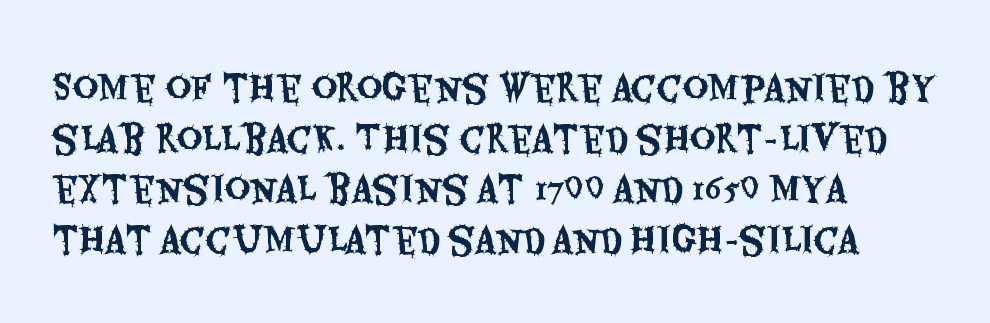
The image shows 35 px condensed sans-serif type, upright; set left-aligned, normal line spacing (1.45x), normal letter spacing, not underlined; medium stroke contrast and a large x-height.
